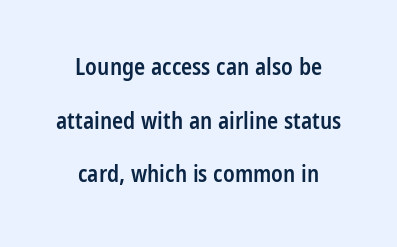
The image shows 23 px text type, upright; set loose line spacing (2.33x), normal letter spacing, not underlined.
